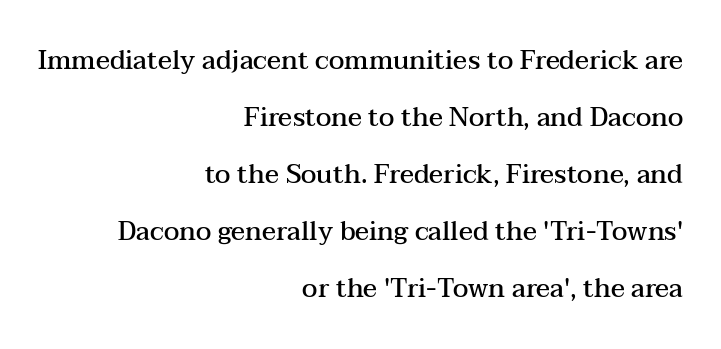
The type sits square on the baseline with zero lean. Descender tails drop into unmarked territory. The letters are semibold — heavier than regular but short of a full bold. Which margin do the lines hug? The right one — the left edge is uneven. A typesetter would call this zero additional tracking. The lines are spread far apart with generous leading.
